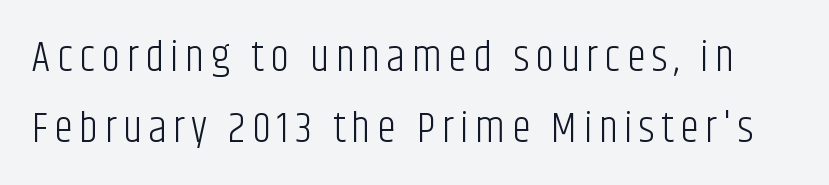
The image shows 43 px light, condensed sans-serif type, upright; set normal line spacing (1.66x), not underlined; low stroke contrast and a large x-height.
